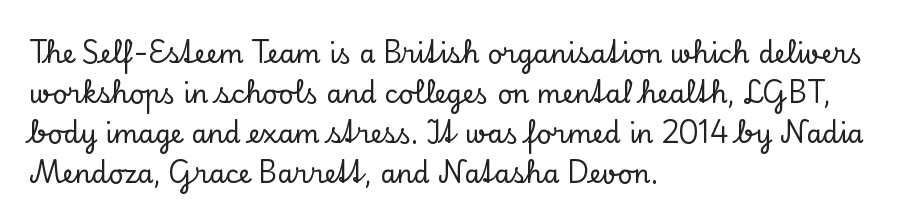
Q: Is the text italic (slanted)? A: No, it is upright.
Q: Is the text underlined? A: No.
Q: How is the paragraph aligned? A: Left-aligned.
Q: Is the spacing between letters normal or unusually wide? A: Normal.
Q: Is the spacing between lines tight, normal or loose? A: Normal.
